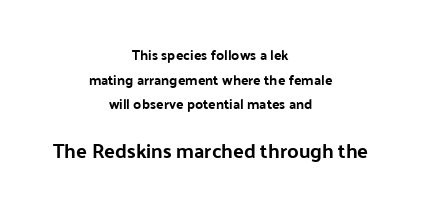
{"italic": "no", "bold": "yes", "underline": "no", "align": "center", "line_spacing_ratio": 1.76, "letter_spacing": "normal", "letter_spacing_em": 0.0, "larger_block": "second", "size_ratio": 1.43, "glyph_px": 20}
